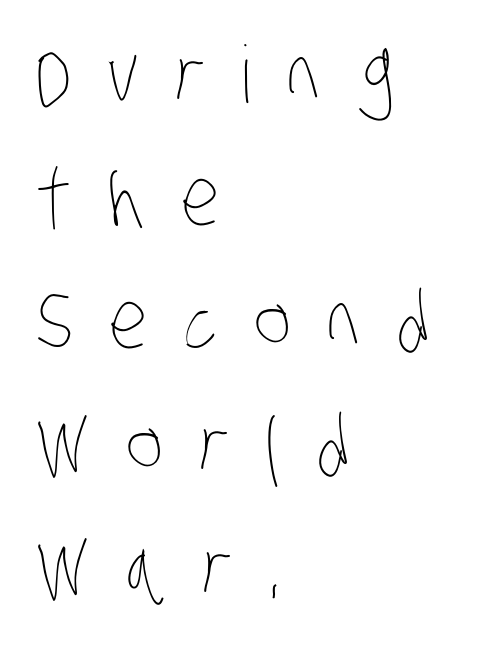
The image shows 79 px thin, condensed type; set left-aligned, normal line spacing (1.56x), unusually wide letter spacing (+0.46 em), not underlined; low stroke contrast and a large x-height.
